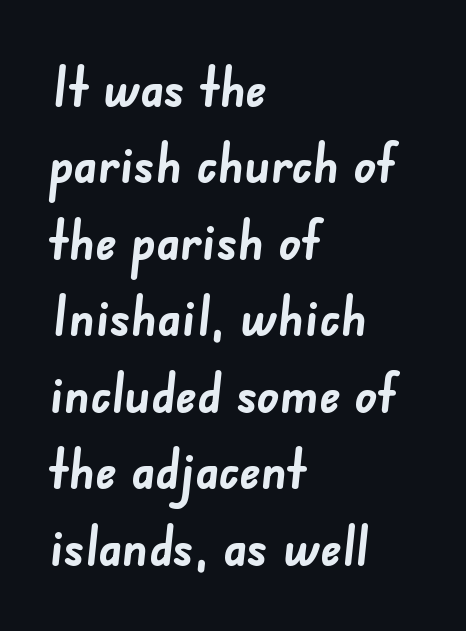
The string is rendered with underlining switched off. This sample has the flowing, uneven cadence of proportional lettering. Evenly set lines give the paragraph a standard silhouette. How are the letters spaced? Ordinarily, with no added tracking. Compared with an ordinary text face, these strokes are far heavier — a full bold. Layout note: lines flush left.
